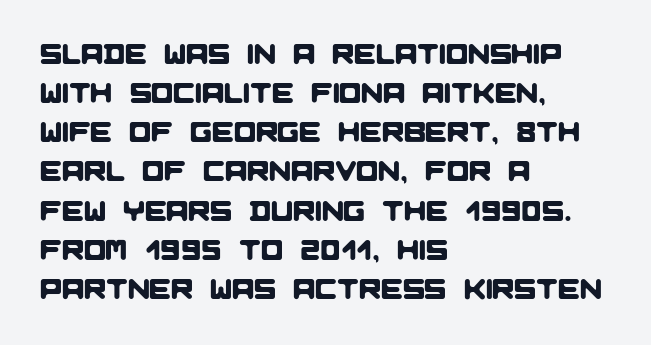
Glyph-to-glyph distance matches everyday printed text. Underline: absent. Proportional: the letters do not fall into vertical columns. The designer went with a sans here, leaving each stem footless.
